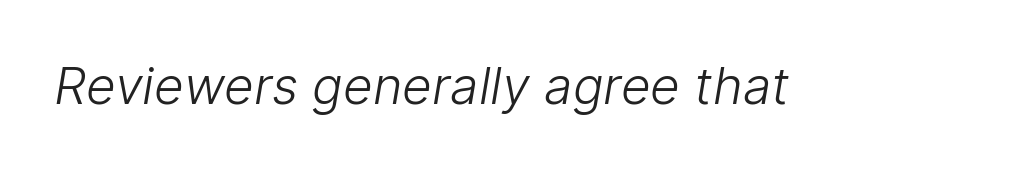
Glance below the letters and you will spot only blank space. The text was rendered using a sans face with plain stroke endings. These lines are rendered in a variable-pitch font. Weight: not bold — regular or lighter. Does extra space separate the letters? No, they use regular spacing.
